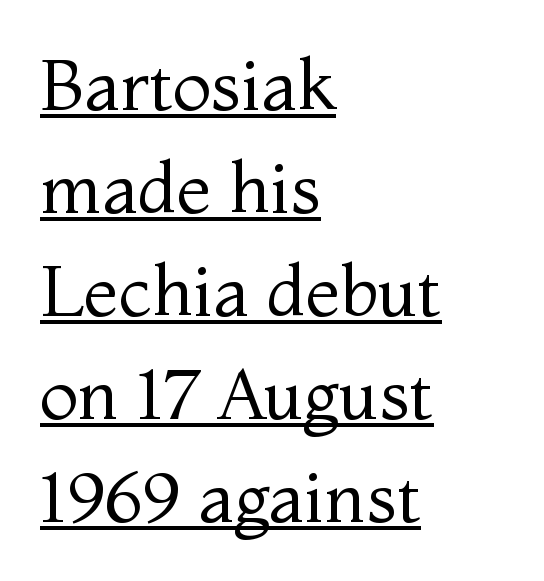
{"serif": "yes", "italic": "no", "bold": "no", "weight": "regular", "width": "normal", "stroke_contrast": "medium", "x_height": "medium", "monospaced": "no", "underline": "yes", "align": "left", "line_spacing": "normal", "line_spacing_ratio": 1.45, "letter_spacing": "normal", "letter_spacing_em": 0.0, "glyph_px": 71}
